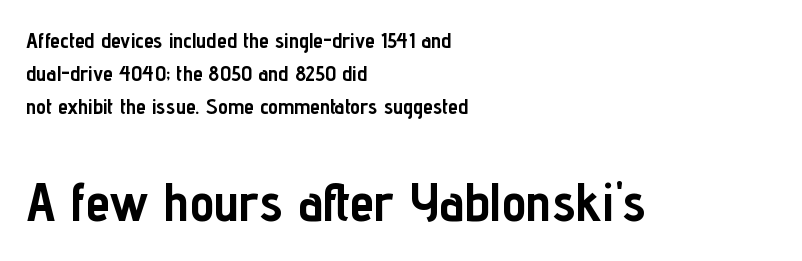
The image shows 55 px semibold, condensed sans-serif type, upright; set left-aligned, normal line spacing (1.49x), normal letter spacing, not underlined; the second (bottom) block is 2.5x larger; low stroke contrast and a medium x-height.
